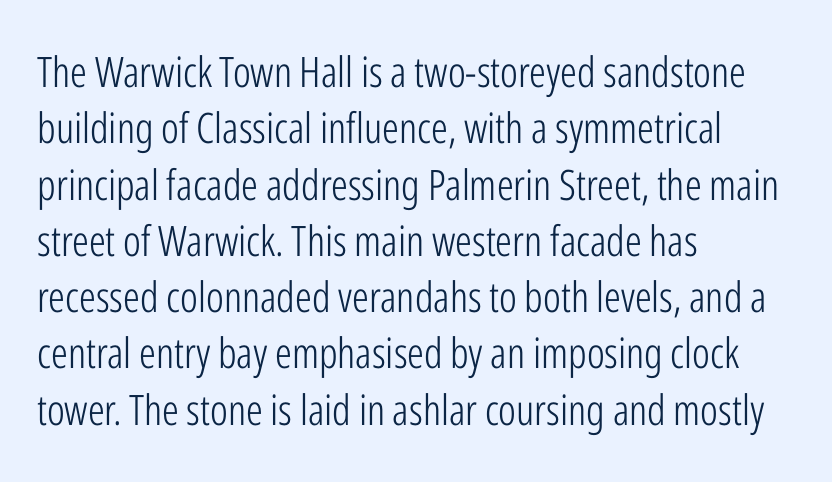
{"serif": "no", "italic": "no", "bold": "no", "weight": "light", "width": "condensed", "stroke_contrast": "low", "x_height": "medium", "monospaced": "no", "underline": "no", "align": "left", "line_spacing": "normal", "line_spacing_ratio": 1.34, "letter_spacing": "normal", "letter_spacing_em": 0.0, "glyph_px": 42}
